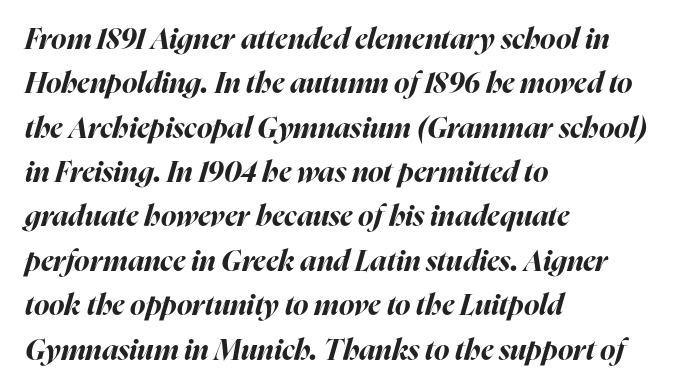
Q: Is the text bold? A: Yes.
Q: Is the text italic (slanted)? A: Yes, it leans right by about 16 degrees.
Q: Is the text underlined? A: No.
Q: How is the paragraph aligned? A: Left-aligned.
Q: Is the spacing between letters normal or unusually wide? A: Normal.
Q: Is the spacing between lines tight, normal or loose? A: Normal.
Q: Width (condensed, normal, or wide)? A: Normal.
Q: Stroke contrast? A: High.
Q: x-height? A: Medium.
Q: Monospaced? A: No.
